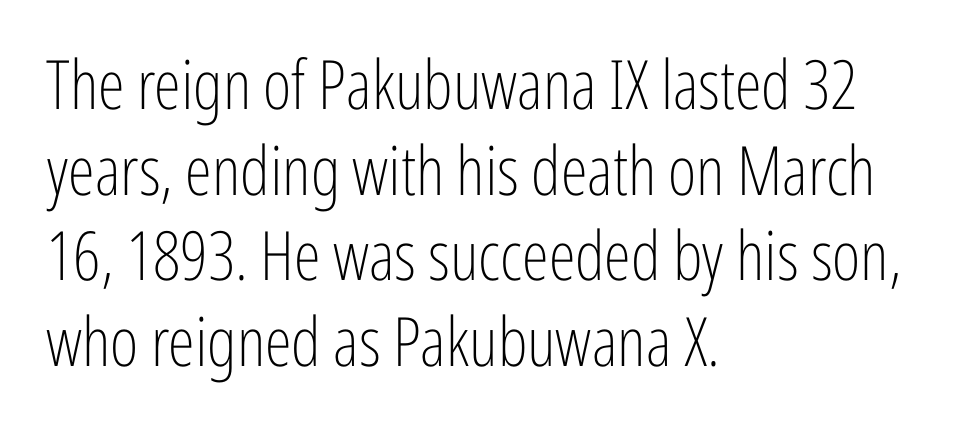
Summary of weight: not heavy and not bold. A typesetter would call this proportional, since set widths differ per character. Default kerning and tracking; the words read as compact shapes. Unlike italic type, these characters show no tilt at all. Clear beneath every line of the passage.
